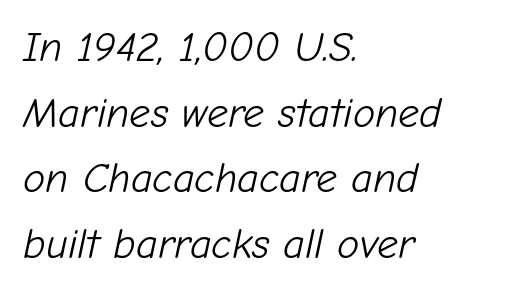
The image shows 42 px light type, italic (leaning right); set left-aligned, normal line spacing (1.56x), normal letter spacing, not underlined; low stroke contrast and a medium x-height.
